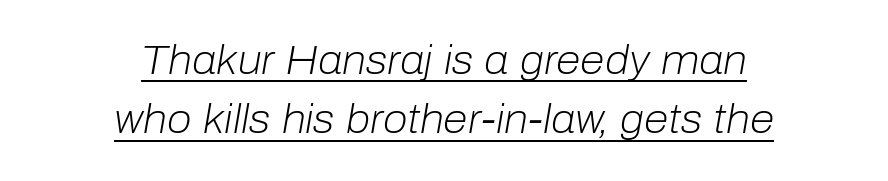
Q: Is the text bold? A: No.
Q: Is the text italic (slanted)? A: Yes, it leans right by about 10 degrees.
Q: Is the text underlined? A: Yes.
Q: How is the paragraph aligned? A: Centered.
Q: Is the spacing between letters normal or unusually wide? A: Normal.
Q: Is the spacing between lines tight, normal or loose? A: Normal.
Q: Width (condensed, normal, or wide)? A: Normal.
Q: Stroke contrast? A: Low.
Q: x-height? A: Medium.
Q: Monospaced? A: No.
